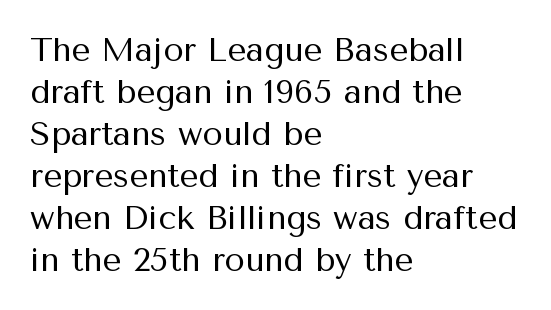
{"serif": "no", "italic": "no", "bold": "no", "weight": "regular", "width": "normal", "stroke_contrast": "medium", "x_height": "medium", "monospaced": "no", "underline": "no", "align": "left", "line_spacing": "normal", "line_spacing_ratio": 1.27, "letter_spacing": "normal", "letter_spacing_em": 0.0, "glyph_px": 33}
